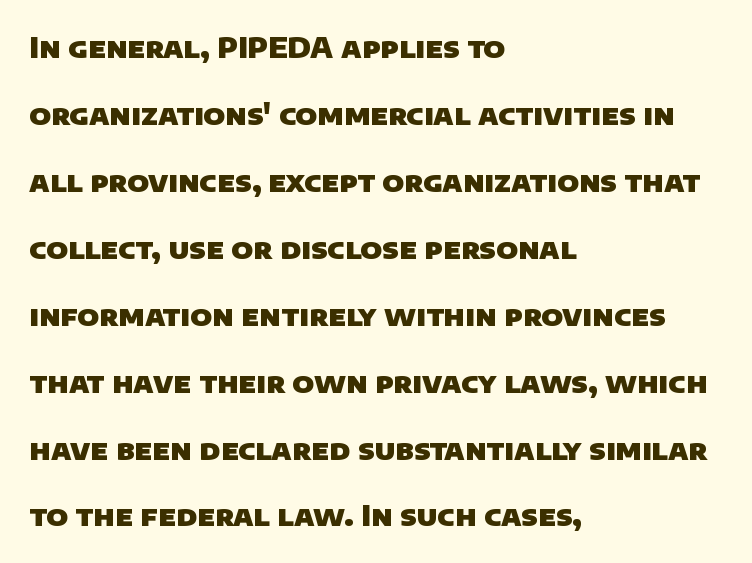
Q: Is the text bold? A: Yes.
Q: Is the typeface a serif or a sans-serif typeface? A: Sans-serif.
Q: Is the text underlined? A: No.
Q: How is the paragraph aligned? A: Left-aligned.
Q: Is the spacing between letters normal or unusually wide? A: Normal.
Q: Is the spacing between lines tight, normal or loose? A: Loose.
Q: Width (condensed, normal, or wide)? A: Normal.
Q: Stroke contrast? A: Low.
Q: x-height? A: Large.
Q: Monospaced? A: No.
